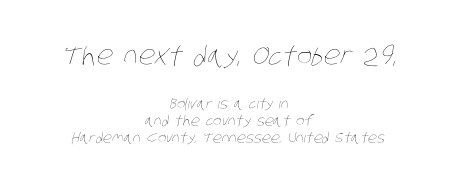
Is the stroke heavy? The answer is a plain regular-or-lighter. Unmarked baselines from the first word to the last. A student would call this center alignment; a typographer would say set centered. The first block has been scaled up relative to the second. Nobody touched the tracking dial on this one.
